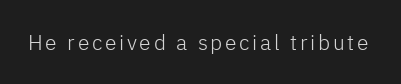
Q: Is the text bold? A: No.
Q: Is the text italic (slanted)? A: No, it is upright.
Q: Is the text underlined? A: No.
